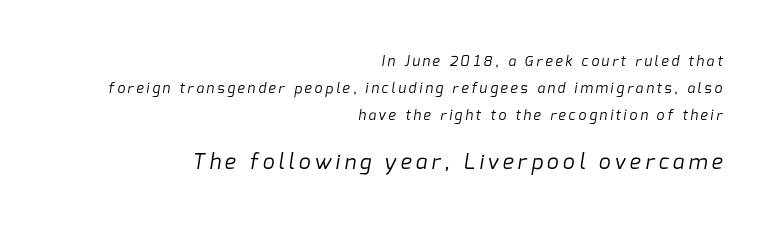
Q: Is the text bold? A: No.
Q: Is the text underlined? A: No.
Q: How is the paragraph aligned? A: Right-aligned.
Q: Is the spacing between letters normal or unusually wide? A: Unusually wide.
Q: Is the spacing between lines tight, normal or loose? A: Loose.
Q: Which block of text is set in a larger size, the first (top) or the second (bottom)? A: The second (bottom) one.
